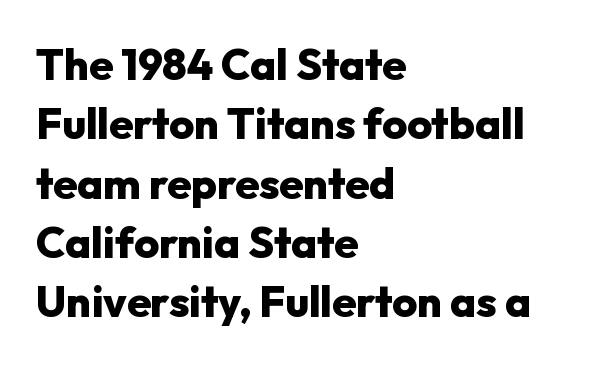
The image shows 43 px heavy sans-serif type, upright; set left-aligned, normal line spacing (1.38x), normal letter spacing, not underlined; low stroke contrast and a medium x-height.
